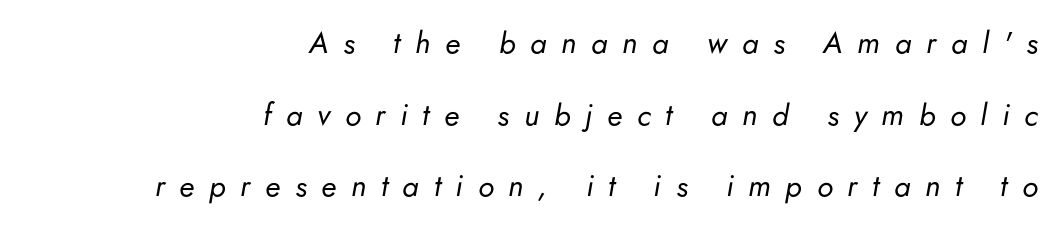
The image shows 30 px regular-weight type, italic (leaning right); set right-aligned, loose line spacing (2.39x), unusually wide letter spacing (+0.49 em), not underlined; low stroke contrast and a small x-height.
